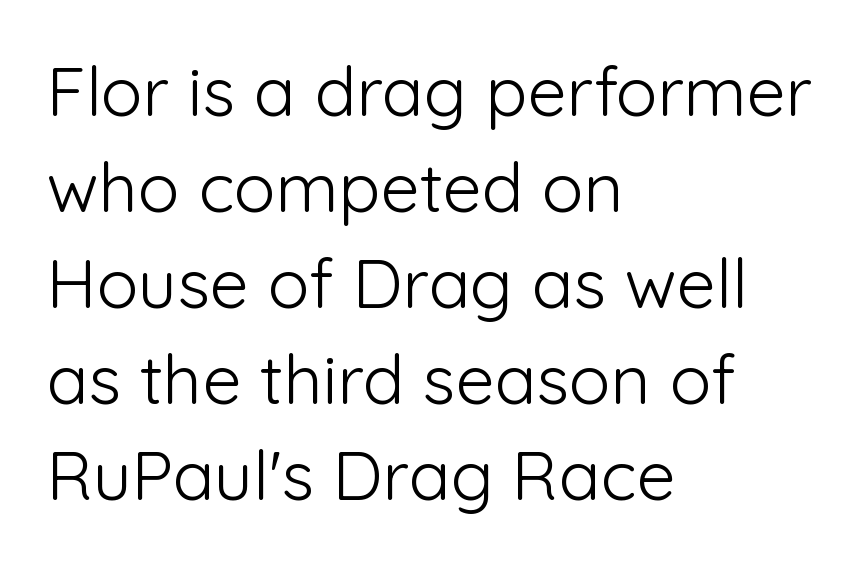
Short and long lines alike share a common starting point at left. Words float on clear page, feet unadorned. Reading down the column, the eye jumps a familiar distance to each next line. The letters stand straight up with perfectly vertical stems. Nothing heavy about these letters — not bold at all.
